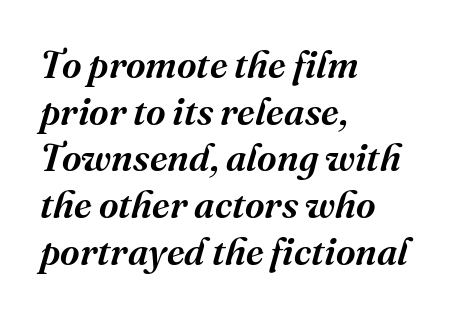
Descenders hang freely into open space. Designer's note — italics engaged. The setting favours the left margin, as ordinary paragraphs usually do. A typesetter would call this proportional, since set widths differ per character. What stands out about the letter spacing? Nothing — it is the standard amount. Look at the bottom of the vertical strokes: they flare into serifs here.
